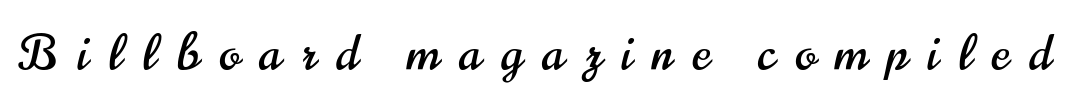
{"serif": "no", "width": "condensed", "stroke_contrast": "high", "x_height": "small", "monospaced": "no", "underline": "no", "letter_spacing": "wide", "letter_spacing_em": 0.4, "glyph_px": 49}
